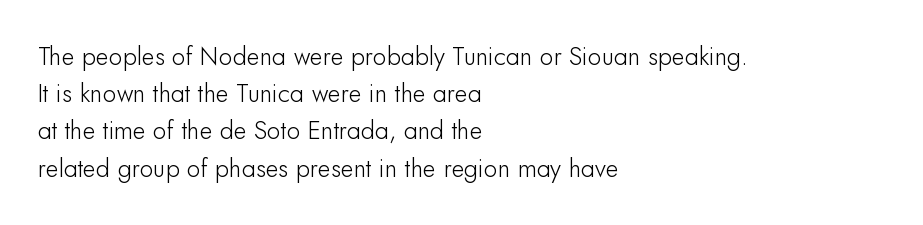
The image shows 25 px text type, upright; set left-aligned, normal line spacing (1.49x), normal letter spacing, not underlined.
